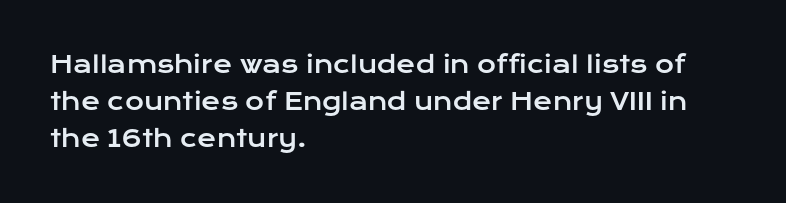
Q: Is the text italic (slanted)? A: No, it is upright.
Q: Is the text underlined? A: No.
Q: How is the paragraph aligned? A: Left-aligned.
Q: Is the spacing between letters normal or unusually wide? A: Normal.
Q: Is the spacing between lines tight, normal or loose? A: Normal.
